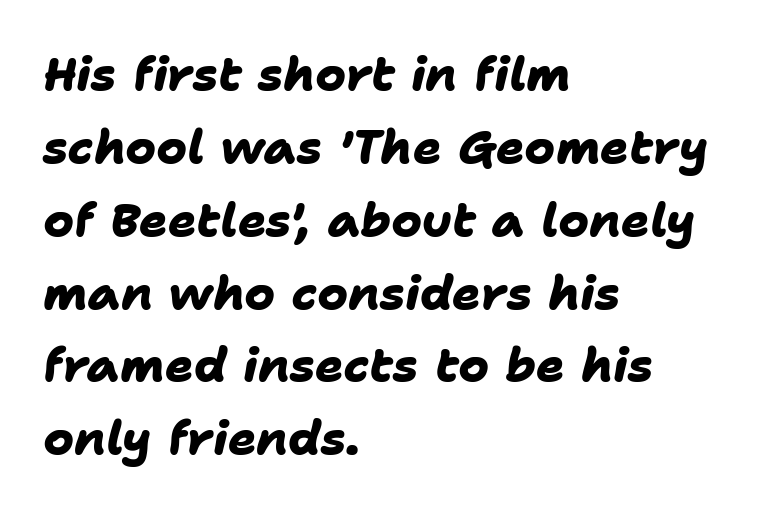
Examine the stroke ends and you'll find no serifs. Each row of text sits above clean, open space. The rag falls on the right side of this text block. Is the letter spacing exaggerated? No — it looks like the ordinary default.
